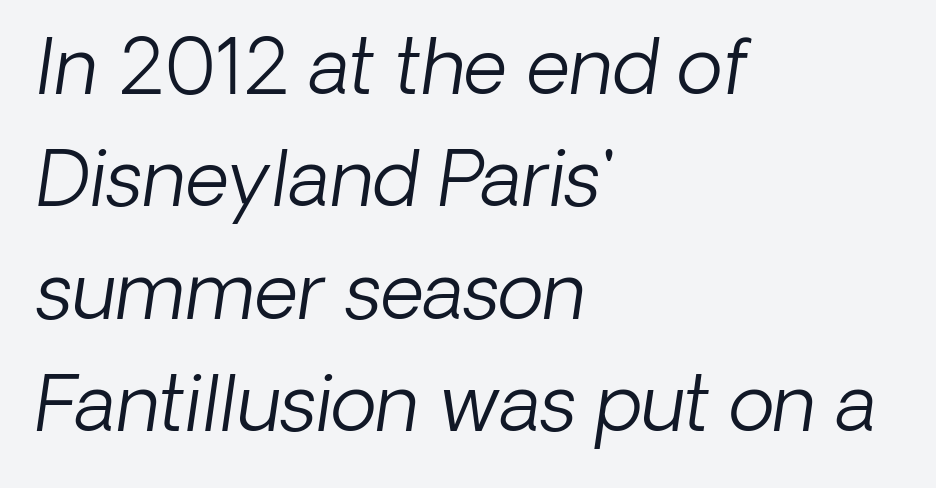
Spacing verdict: proportional, widths tailored to each character. Inter-character spacing is left at the font's built-in metrics. Each letter's strokes conclude bluntly, with no projecting serifs. The zone under the glyphs is completely vacant. Alignment: flush left. No chunkiness to these letters — they're not bold.
